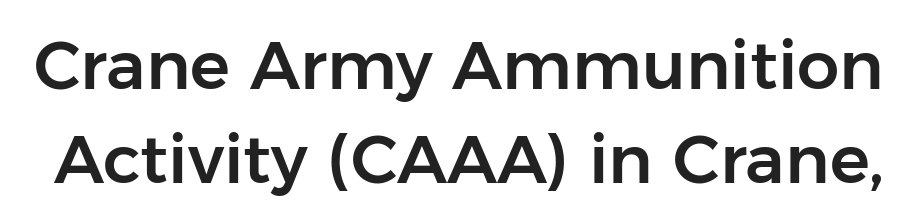
Q: Is the text italic (slanted)? A: No, it is upright.
Q: Is the typeface a serif or a sans-serif typeface? A: Sans-serif.
Q: Is the text underlined? A: No.
Q: Is the spacing between letters normal or unusually wide? A: Normal.
Q: Is the spacing between lines tight, normal or loose? A: Normal.
Q: Width (condensed, normal, or wide)? A: Normal.
Q: Stroke contrast? A: Low.
Q: x-height? A: Medium.
Q: Monospaced? A: No.
